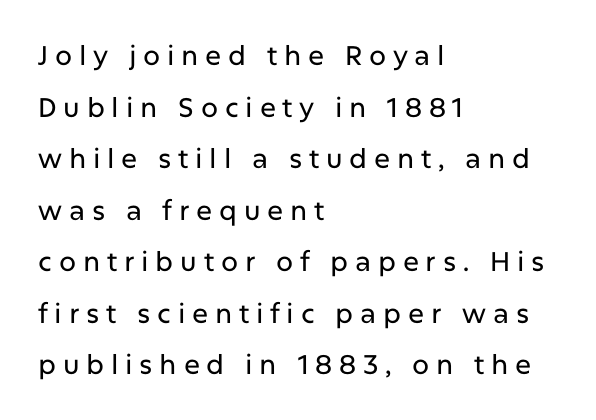
{"italic": "no", "underline": "no", "align": "left", "line_spacing": "loose", "line_spacing_ratio": 1.91, "letter_spacing": "wide", "letter_spacing_em": 0.25, "glyph_px": 27}
